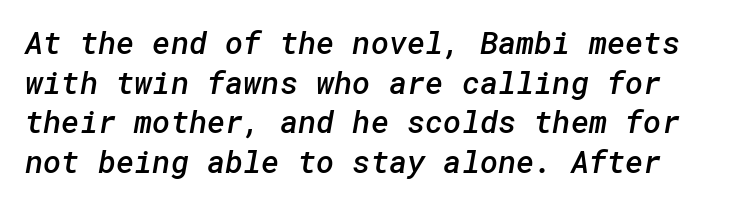
Q: Is the text bold? A: Semi-bold.
Q: Is the typeface a serif or a sans-serif typeface? A: Sans-serif.
Q: Is the text underlined? A: No.
Q: Is the spacing between letters normal or unusually wide? A: Normal.
Q: Is the spacing between lines tight, normal or loose? A: Normal.
Q: Width (condensed, normal, or wide)? A: Normal.
Q: Stroke contrast? A: Low.
Q: x-height? A: Medium.
